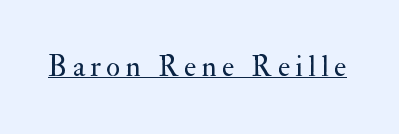
{"serif": "yes", "italic": "no", "bold": "no", "weight": "regular", "width": "normal", "stroke_contrast": "medium", "x_height": "small", "monospaced": "no", "underline": "yes", "glyph_px": 29}
